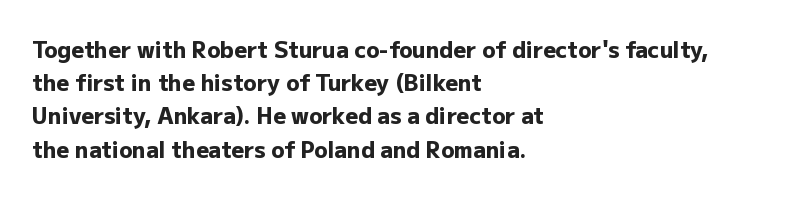
The image shows 22 px bold type, upright; set left-aligned, normal line spacing (1.51x), normal letter spacing, not underlined.
